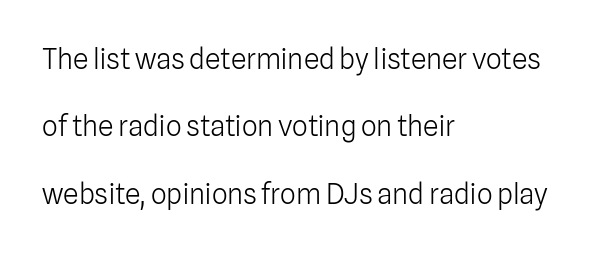
The image shows 28 px light sans-serif type, upright; set left-aligned, loose line spacing (2.41x), normal letter spacing, not underlined; low stroke contrast and a medium x-height.
